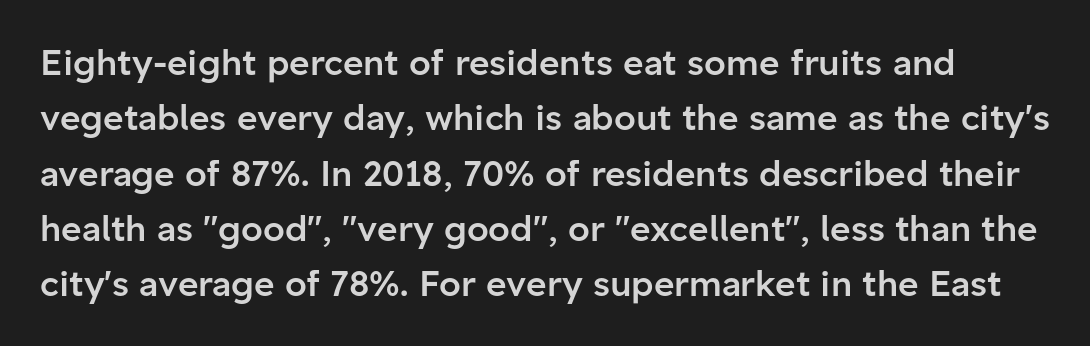
{"serif": "no", "italic": "no", "bold": "semi", "weight": "semibold", "width": "normal", "stroke_contrast": "low", "x_height": "medium", "monospaced": "no", "underline": "no", "line_spacing": "normal", "line_spacing_ratio": 1.58, "letter_spacing": "normal", "letter_spacing_em": 0.0, "glyph_px": 35}
